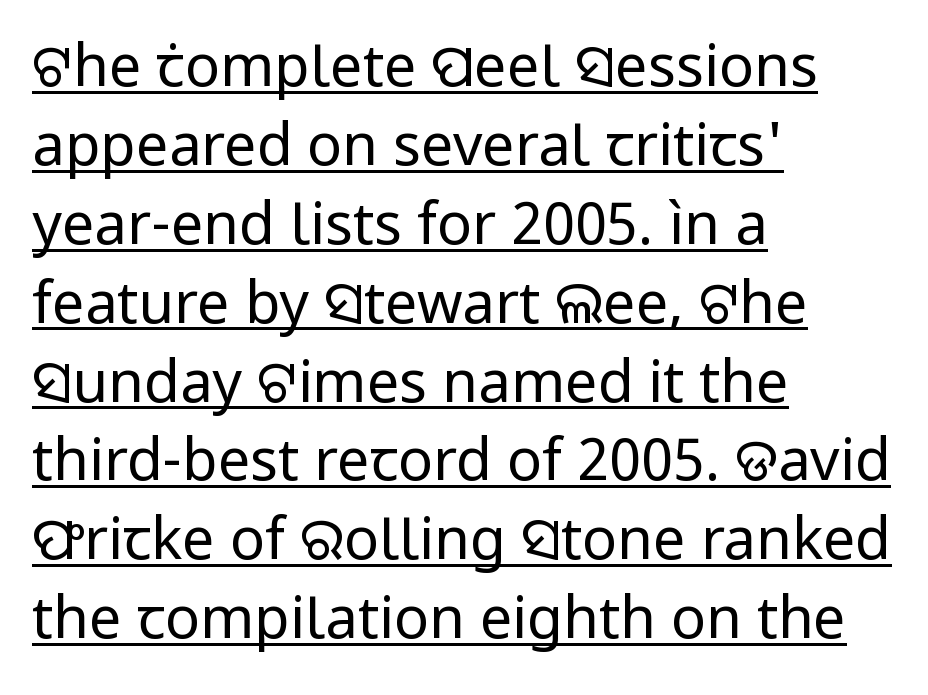
Q: Is the text bold? A: No.
Q: Is the text italic (slanted)? A: No, it is upright.
Q: Is the typeface a serif or a sans-serif typeface? A: Sans-serif.
Q: Is the text underlined? A: Yes.
Q: How is the paragraph aligned? A: Left-aligned.
Q: Is the spacing between letters normal or unusually wide? A: Normal.
Q: Is the spacing between lines tight, normal or loose? A: Normal.
Q: Width (condensed, normal, or wide)? A: Normal.
Q: Stroke contrast? A: Low.
Q: x-height? A: Medium.
Q: Monospaced? A: No.
